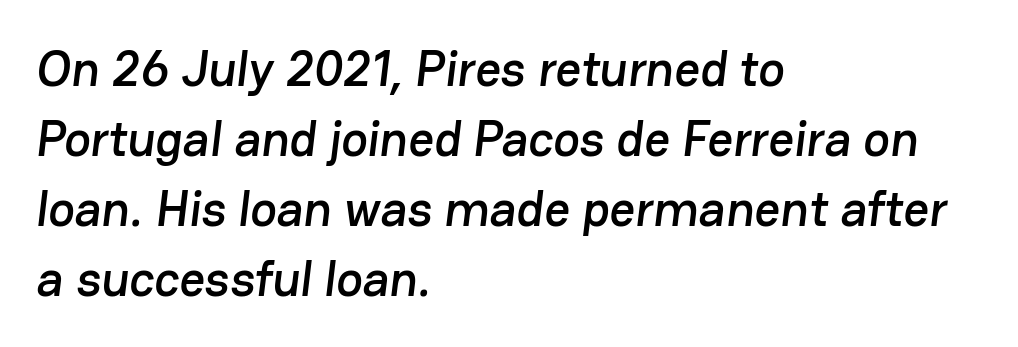
Q: Is the typeface a serif or a sans-serif typeface? A: Sans-serif.
Q: Is the text underlined? A: No.
Q: How is the paragraph aligned? A: Left-aligned.
Q: Is the spacing between letters normal or unusually wide? A: Normal.
Q: Is the spacing between lines tight, normal or loose? A: Normal.
Q: Width (condensed, normal, or wide)? A: Normal.
Q: Stroke contrast? A: Low.
Q: x-height? A: Medium.
Q: Monospaced? A: No.
